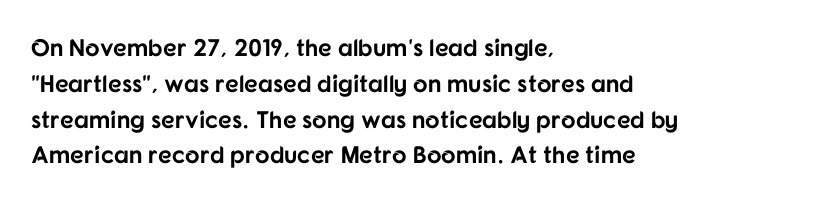
{"italic": "no", "bold": "yes", "underline": "no", "align": "left", "line_spacing": "normal", "line_spacing_ratio": 1.49, "letter_spacing": "normal", "letter_spacing_em": 0.0, "glyph_px": 24}
